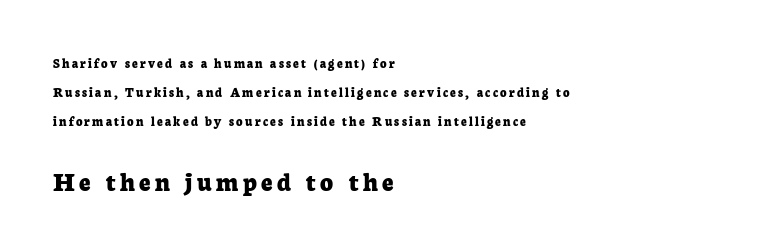
{"serif": "yes", "italic": "no", "bold": "yes", "weight": "bold", "width": "normal", "stroke_contrast": "low", "x_height": "medium", "monospaced": "no", "underline": "no", "align": "left", "line_spacing": "loose", "line_spacing_ratio": 2.07, "larger_block": "second", "size_ratio": 2.0, "glyph_px": 28}
